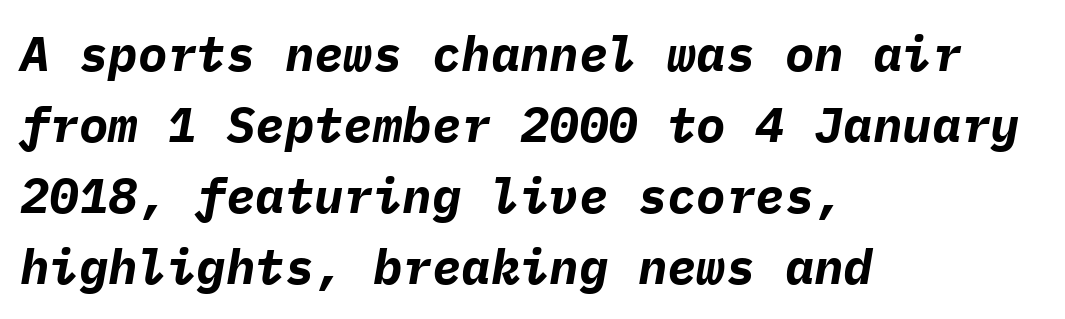
{"italic": "yes", "lean": "right", "slant_degrees": 9, "bold": "yes", "weight": "bold", "width": "normal", "stroke_contrast": "low", "x_height": "medium", "monospaced": "yes", "underline": "no", "align": "left", "line_spacing": "normal", "line_spacing_ratio": 1.45, "letter_spacing": "normal", "letter_spacing_em": 0.0, "glyph_px": 49}
